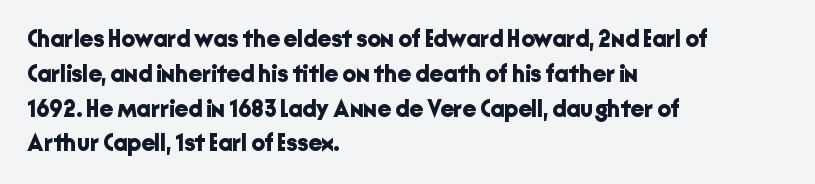
Nope, not italic — everything's standing straight. The passage shown has conventional tracking throughout. Bold? Absolutely — the strokes are thick and heavy. If you drew a ruler down the left edge, every line would touch it. The gap between lines stays unmarked. Horizontal bands of white between lines are of average thickness.
